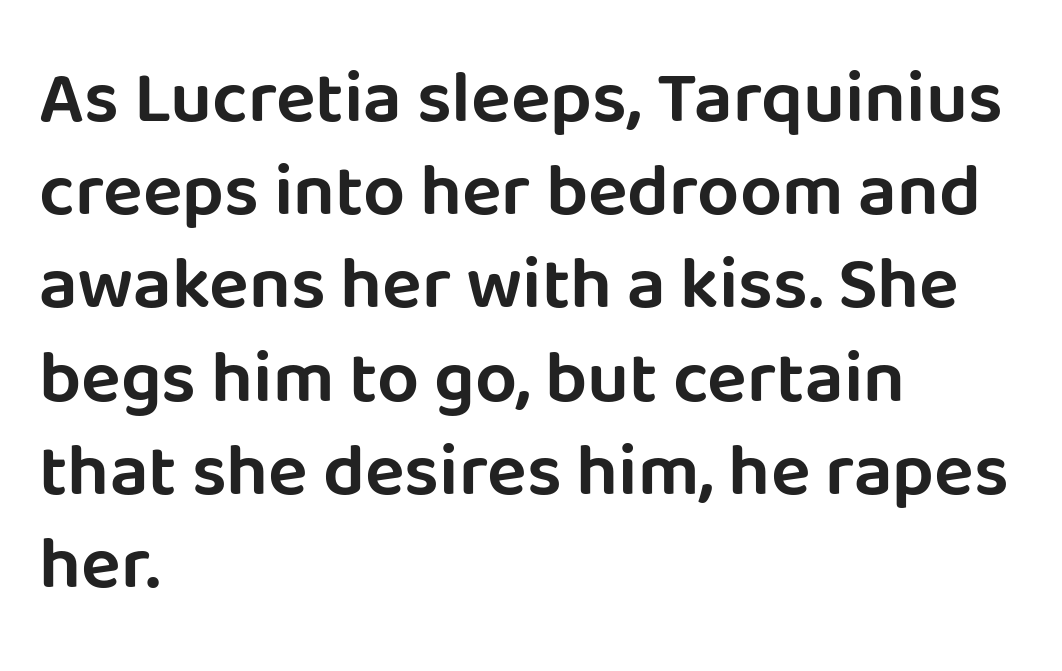
A typesetter would call this proportional, since set widths differ per character. The letters stand upright; this is a roman face. The zone under the glyphs is completely vacant. Classification — sans serif.
